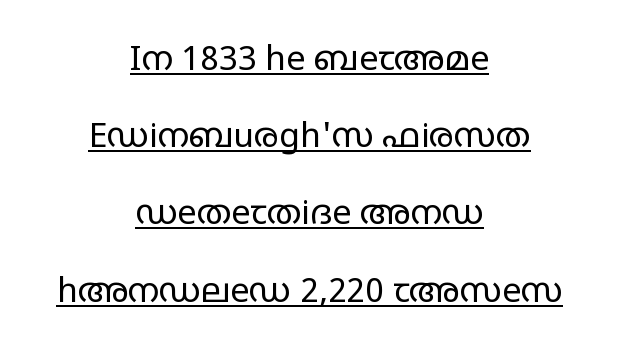
Spacing verdict: proportional, widths tailored to each character. Compared with a typical body face, this is equally light or lighter still. Is there much room between lines? Yes — plenty of vertical air separates them. A student would call this center alignment; a typographer would say set centered. Underline: present. Every stem runs plumb, perpendicular to the baseline.
